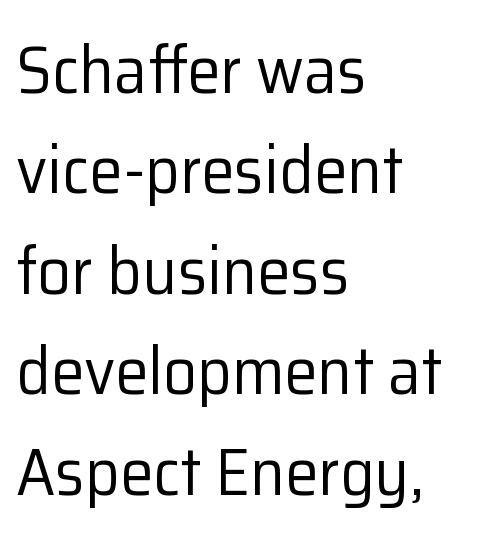
The image shows 67 px regular-weight sans-serif type, upright; set left-aligned, normal line spacing (1.5x), normal letter spacing, not underlined; low stroke contrast and a medium x-height.
